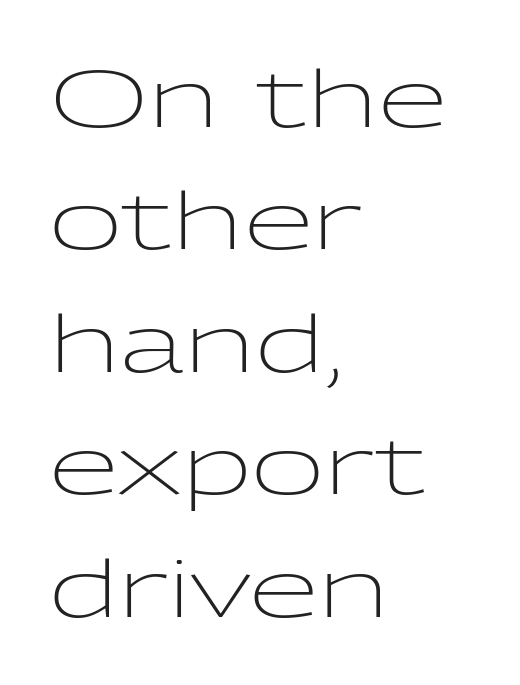
The image shows 80 px light, wide sans-serif type, upright; set left-aligned, normal line spacing (1.53x), normal letter spacing, not underlined; low stroke contrast and a medium x-height.
